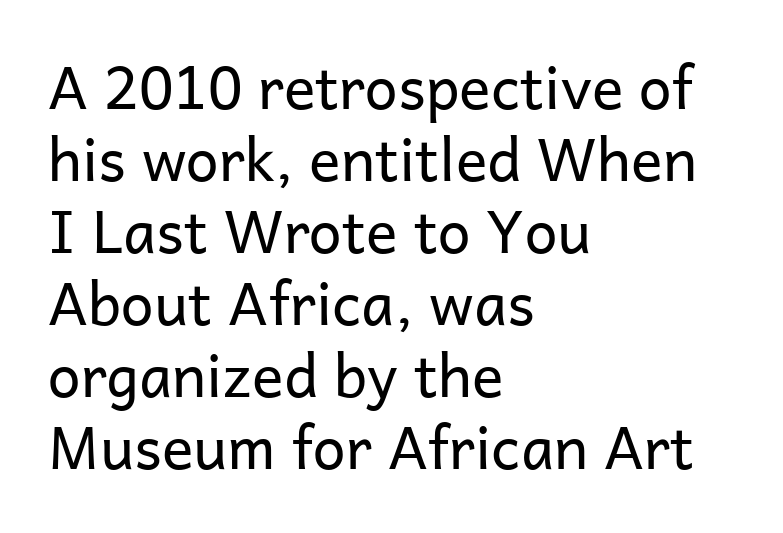
Q: Is the text bold? A: No.
Q: Is the text italic (slanted)? A: No, it is upright.
Q: Is the typeface a serif or a sans-serif typeface? A: Sans-serif.
Q: Is the text underlined? A: No.
Q: How is the paragraph aligned? A: Left-aligned.
Q: Is the spacing between letters normal or unusually wide? A: Normal.
Q: Width (condensed, normal, or wide)? A: Normal.
Q: Stroke contrast? A: Low.
Q: x-height? A: Medium.
Q: Monospaced? A: No.
